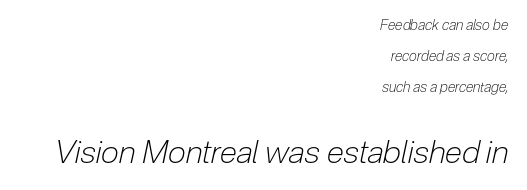
Q: Is the text bold? A: No.
Q: Is the text italic (slanted)? A: Yes, it leans right by about 12 degrees.
Q: Is the text underlined? A: No.
Q: How is the paragraph aligned? A: Right-aligned.
Q: Is the spacing between letters normal or unusually wide? A: Normal.
Q: Is the spacing between lines tight, normal or loose? A: Loose.
Q: Which block of text is set in a larger size, the first (top) or the second (bottom)? A: The second (bottom) one.
Q: Width (condensed, normal, or wide)? A: Condensed.
Q: Stroke contrast? A: Low.
Q: x-height? A: Medium.
Q: Monospaced? A: No.
